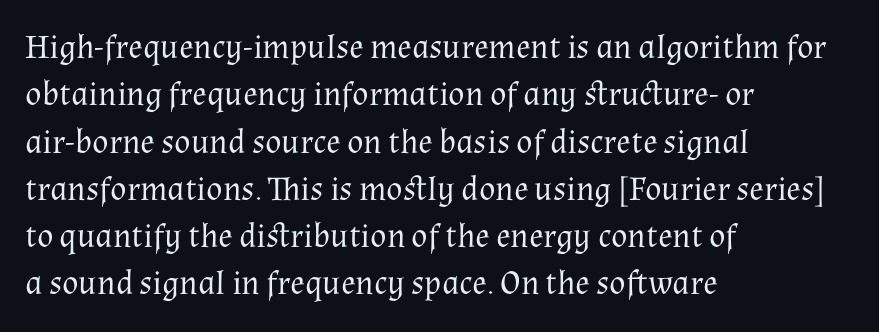
{"serif": "yes", "italic": "no", "bold": "no", "weight": "regular", "width": "normal", "stroke_contrast": "medium", "x_height": "medium", "monospaced": "no", "underline": "no", "align": "left", "line_spacing": "normal", "line_spacing_ratio": 1.39, "letter_spacing": "normal", "letter_spacing_em": 0.0, "glyph_px": 34}
